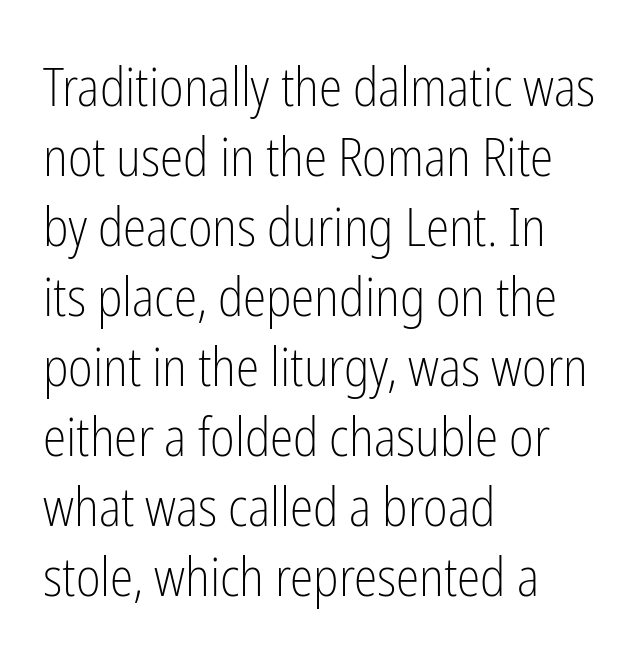
The typeface has the unassuming heft of standard copy or less. The letters advance in unequal steps, a hallmark of proportional type. The rag falls on the right side of this text block. This sample keeps an unexceptional amount of space between lines. Here the glyphs are tracked normally, forming tight word shapes. The font family rendered here belongs to the sans-serif group.
